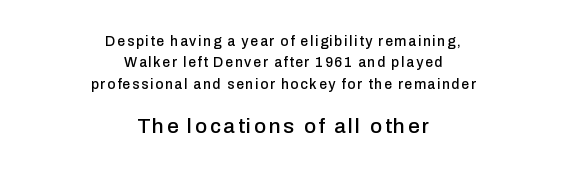
{"italic": "no", "underline": "no", "align": "center", "line_spacing": "normal", "line_spacing_ratio": 1.52, "larger_block": "second", "size_ratio": 1.5, "glyph_px": 21}
